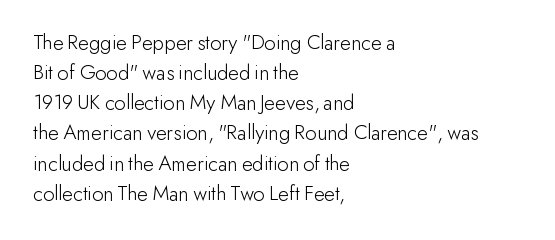
The letterforms sit shoulder to shoulder at normal distance. The space directly below the letters is spotless. Counters stay open thanks to moderate or lighter strokes. The vertical gap from one line to the next is medium. Ascenders rise straight up at ninety degrees. The ragged edge is on the right, which tells us the setting is flush left.
